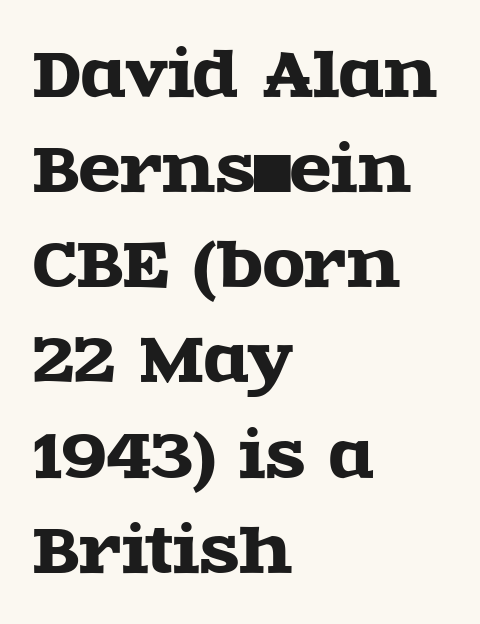
The image shows 61 px wide serif type, upright; set left-aligned, normal line spacing (1.56x), normal letter spacing, not underlined; a large x-height.
